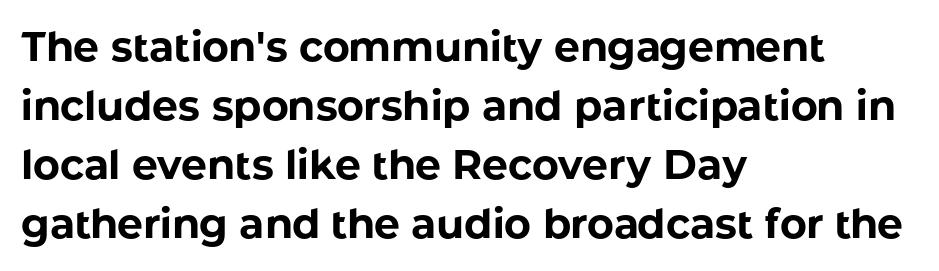
The image shows 41 px bold sans-serif type, upright; set left-aligned, normal line spacing (1.44x), normal letter spacing, not underlined; low stroke contrast and a medium x-height.
